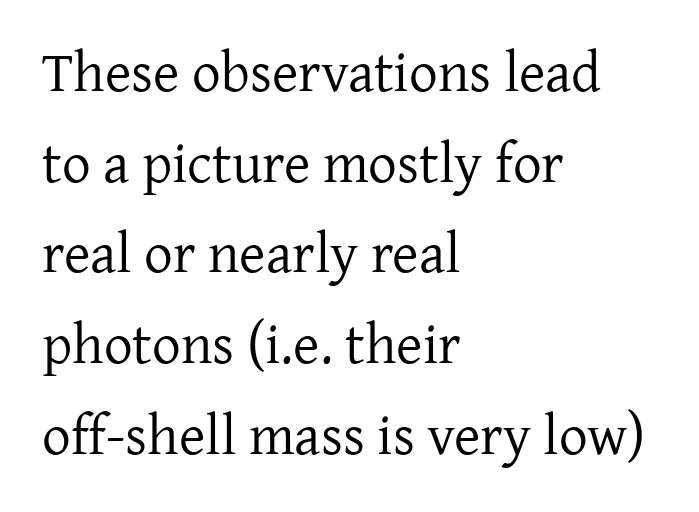
{"serif": "yes", "italic": "no", "bold": "no", "weight": "regular", "width": "normal", "stroke_contrast": "low", "x_height": "medium", "monospaced": "no", "underline": "no", "align": "left", "line_spacing": "normal", "line_spacing_ratio": 1.59, "letter_spacing": "normal", "letter_spacing_em": 0.0, "glyph_px": 57}
